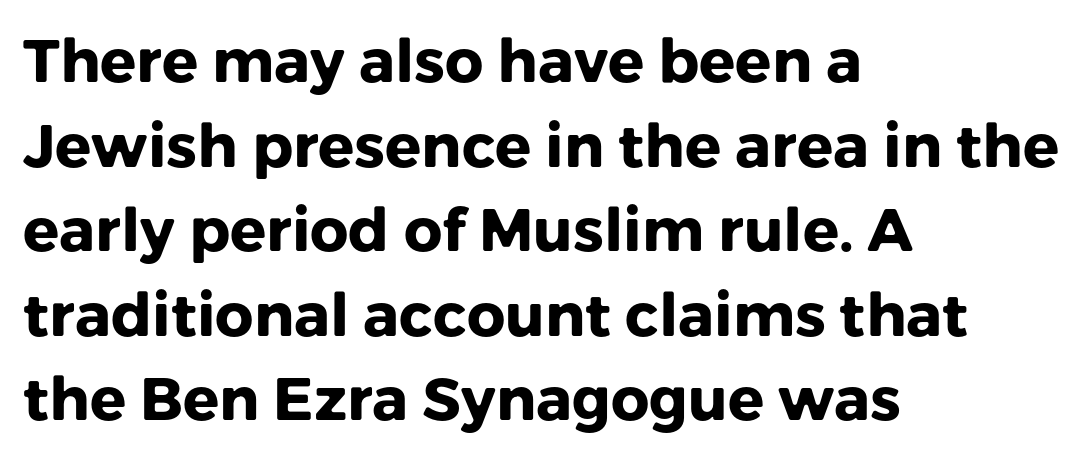
{"serif": "no", "italic": "no", "bold": "yes", "weight": "heavy", "width": "normal", "stroke_contrast": "low", "x_height": "medium", "monospaced": "no", "underline": "no", "align": "left", "line_spacing": "normal", "line_spacing_ratio": 1.41, "letter_spacing": "normal", "letter_spacing_em": 0.0, "glyph_px": 60}
